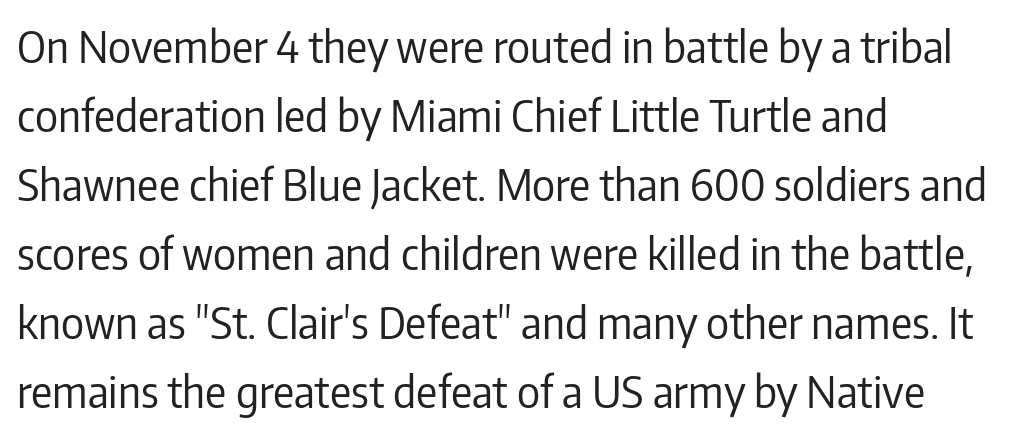
The image shows 44 px regular-weight, condensed sans-serif type, upright; set left-aligned, normal line spacing (1.57x), normal letter spacing, not underlined; low stroke contrast and a medium x-height.
